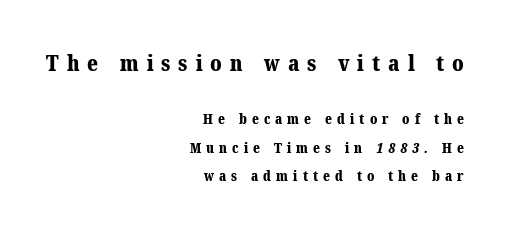
{"bold": "yes", "underline": "no", "align": "right", "line_spacing": "loose", "line_spacing_ratio": 2.03, "letter_spacing": "wide", "letter_spacing_em": 0.36, "larger_block": "first", "size_ratio": 1.57, "glyph_px": 22}
